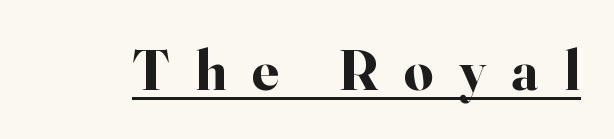
Little horizontal feet cap the strokes, marking this as serif type. Do the letters lean? They stand straight. Students, this is bold: see how much ink each stroke carries. The letters advance in unequal steps, a hallmark of proportional type. The face used here appears with an underline applied. Compared with typical body copy, the letter spacing here is much looser.
